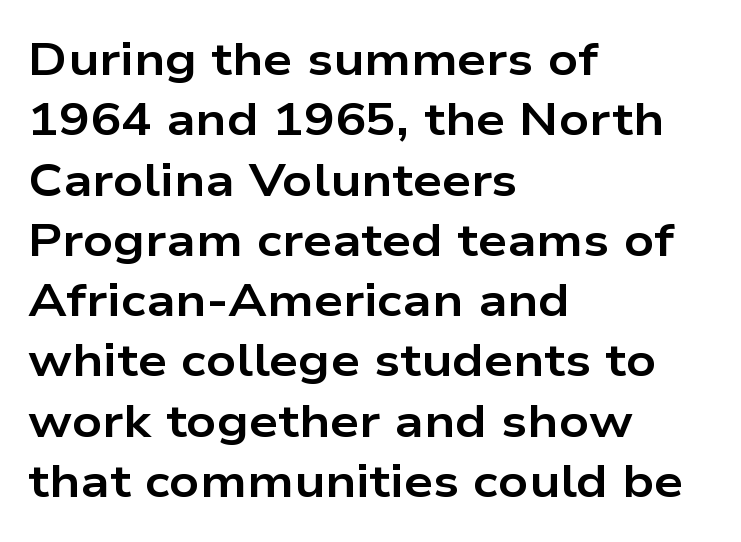
The image shows 46 px bold, wide sans-serif type, upright; set left-aligned, normal line spacing (1.31x), normal letter spacing, not underlined; low stroke contrast and a medium x-height.
